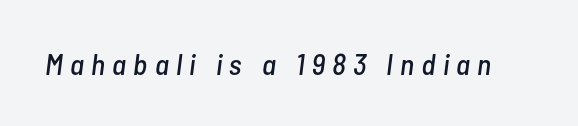
Q: Is the text italic (slanted)? A: Yes, it leans right by about 7 degrees.
Q: Is the text underlined? A: No.
Q: Is the spacing between letters normal or unusually wide? A: Unusually wide.
Q: Width (condensed, normal, or wide)? A: Condensed.
Q: Stroke contrast? A: Low.
Q: x-height? A: Medium.
Q: Monospaced? A: No.
